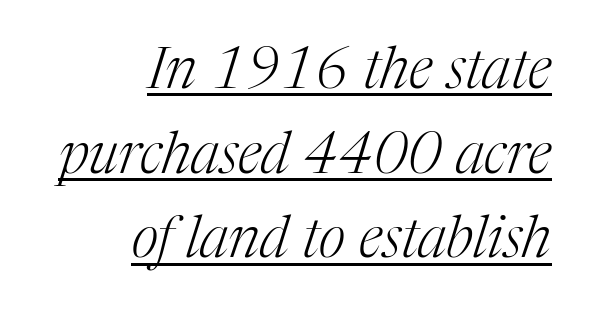
Notice how the stems are inclined rather than vertical — that's the hallmark of italics. The compositor pushed each line to the right boundary. The letters advance in unequal steps, a hallmark of proportional type. The gaps between neighbouring characters are ordinary and unremarkable.
